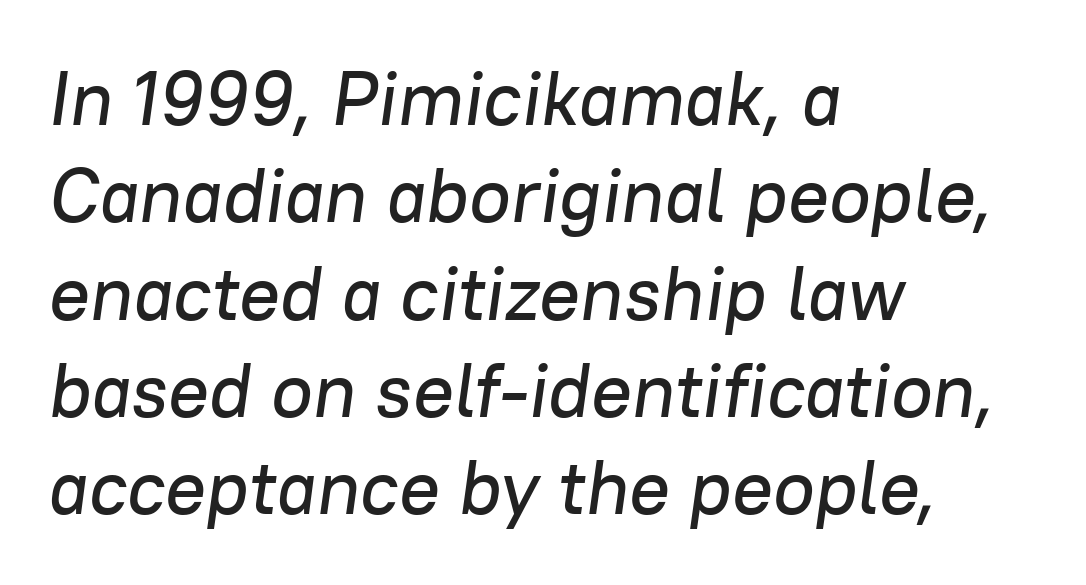
Q: Is the text italic (slanted)? A: Yes, it leans right by about 8 degrees.
Q: Is the text underlined? A: No.
Q: How is the paragraph aligned? A: Left-aligned.
Q: Is the spacing between letters normal or unusually wide? A: Normal.
Q: Is the spacing between lines tight, normal or loose? A: Normal.
Q: Width (condensed, normal, or wide)? A: Normal.
Q: Stroke contrast? A: Low.
Q: x-height? A: Medium.
Q: Monospaced? A: No.
